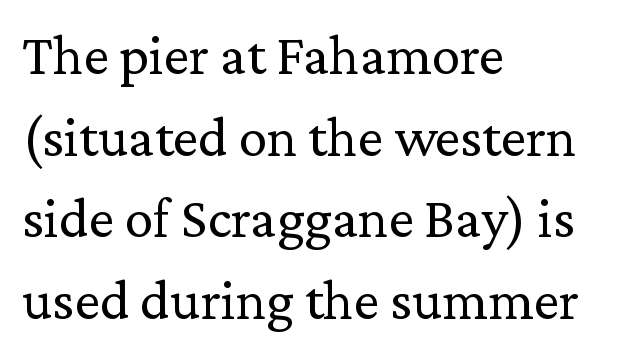
{"serif": "yes", "italic": "no", "bold": "no", "weight": "regular", "width": "normal", "stroke_contrast": "low", "x_height": "medium", "monospaced": "no", "underline": "no", "align": "left", "line_spacing": "normal", "line_spacing_ratio": 1.43, "letter_spacing": "normal", "letter_spacing_em": 0.0, "glyph_px": 57}
